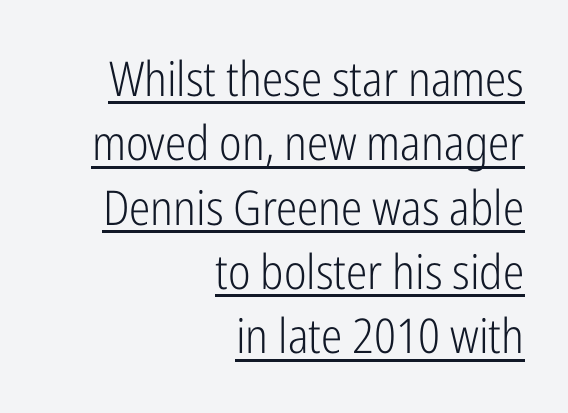
{"serif": "no", "italic": "no", "bold": "no", "weight": "light", "width": "condensed", "stroke_contrast": "low", "x_height": "medium", "monospaced": "no", "underline": "yes", "align": "right", "line_spacing": "normal", "line_spacing_ratio": 1.34, "letter_spacing": "normal", "letter_spacing_em": 0.0, "glyph_px": 48}
